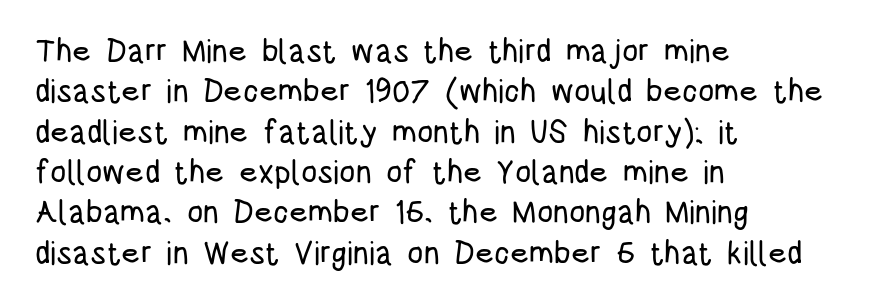
{"serif": "no", "italic": "no", "width": "condensed", "stroke_contrast": "low", "x_height": "large", "monospaced": "no", "underline": "no", "align": "left", "line_spacing": "normal", "line_spacing_ratio": 1.26, "letter_spacing": "normal", "letter_spacing_em": 0.0, "glyph_px": 32}
